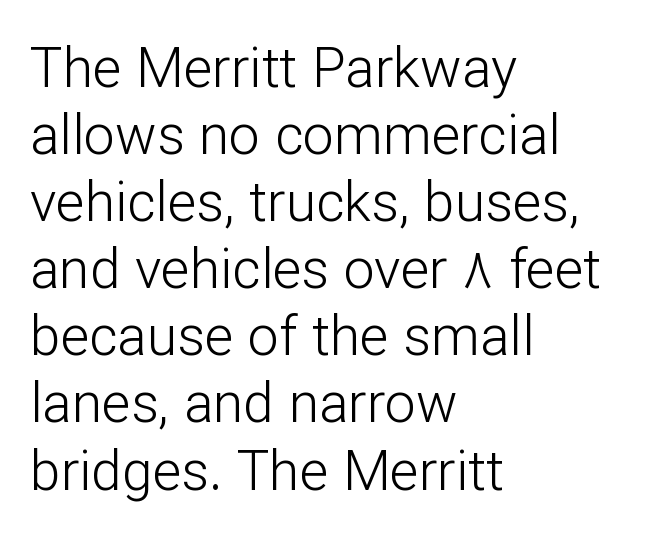
Q: Is the text bold? A: No.
Q: Is the text italic (slanted)? A: No, it is upright.
Q: Is the typeface a serif or a sans-serif typeface? A: Sans-serif.
Q: Is the text underlined? A: No.
Q: How is the paragraph aligned? A: Left-aligned.
Q: Is the spacing between letters normal or unusually wide? A: Normal.
Q: Width (condensed, normal, or wide)? A: Normal.
Q: Stroke contrast? A: Low.
Q: x-height? A: Medium.
Q: Monospaced? A: No.
